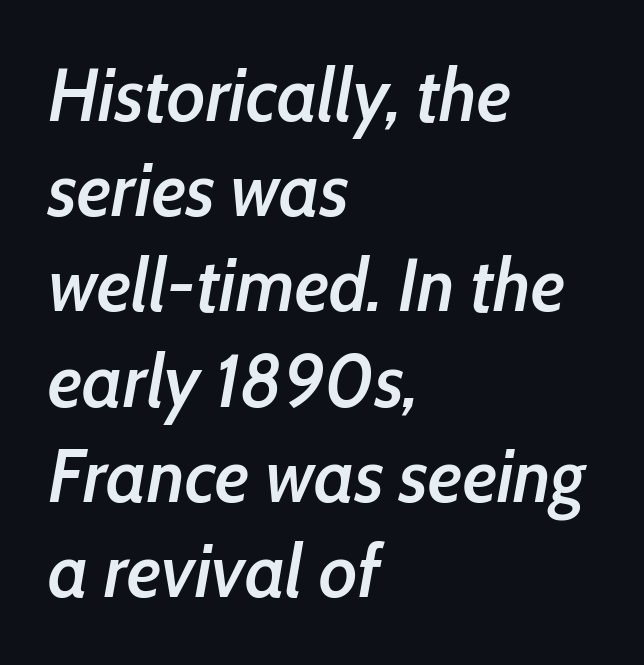
{"italic": "yes", "lean": "right", "slant_degrees": 10, "bold": "semi", "weight": "semibold", "width": "condensed", "stroke_contrast": "low", "x_height": "medium", "monospaced": "no", "underline": "no", "align": "left", "line_spacing": "normal", "line_spacing_ratio": 1.27, "letter_spacing": "normal", "letter_spacing_em": 0.0, "glyph_px": 75}
